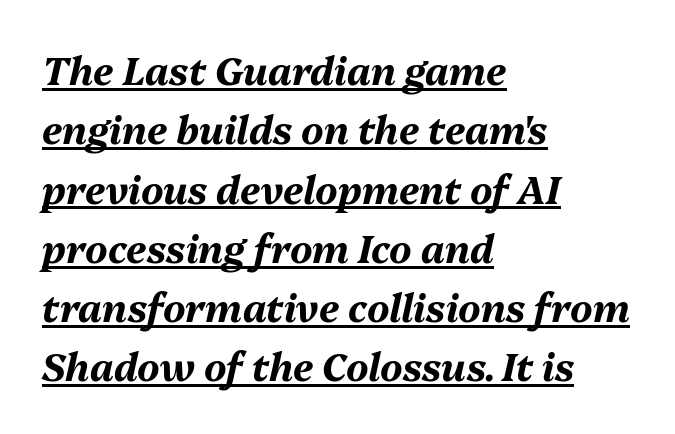
The image shows 38 px bold type, italic (leaning right); set left-aligned, normal line spacing (1.56x), normal letter spacing, underlined; medium stroke contrast and a medium x-height.
